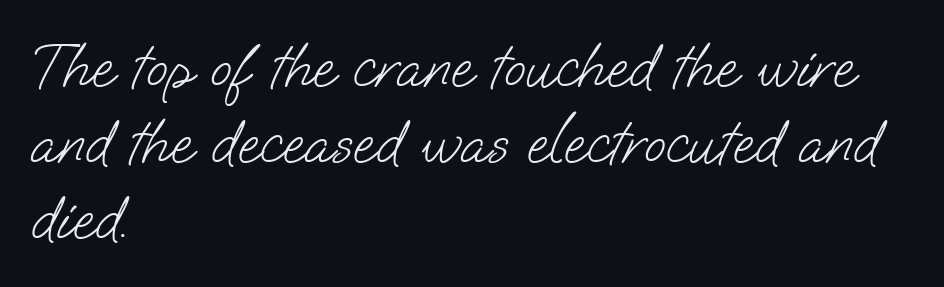
Rule under the text: the space is simply empty. Typographically, this falls in the sans-serif category. Do the characters align in a grid? No, the font is proportional. No extra ink here — the face is not bold.
